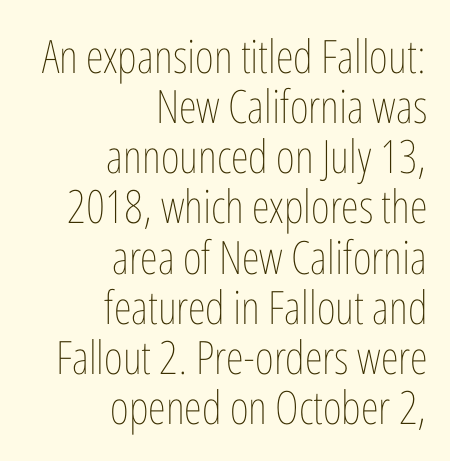
{"italic": "no", "bold": "no", "weight": "thin", "width": "condensed", "stroke_contrast": "low", "x_height": "medium", "monospaced": "no", "underline": "no", "align": "right", "line_spacing": "tight", "line_spacing_ratio": 1.09, "letter_spacing": "normal", "letter_spacing_em": 0.0, "glyph_px": 46}
